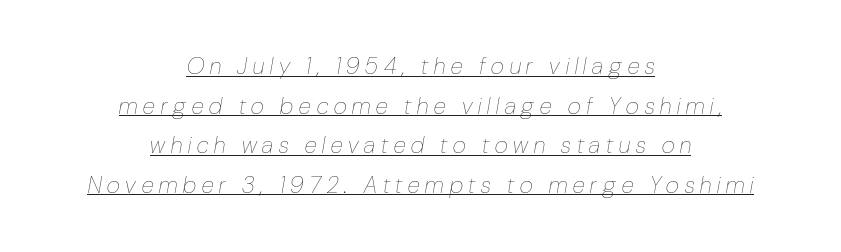
{"italic": "yes", "lean": "right", "slant_degrees": 10, "bold": "no", "underline": "yes", "align": "center", "line_spacing_ratio": 1.72, "letter_spacing": "wide", "letter_spacing_em": 0.26, "glyph_px": 23}
